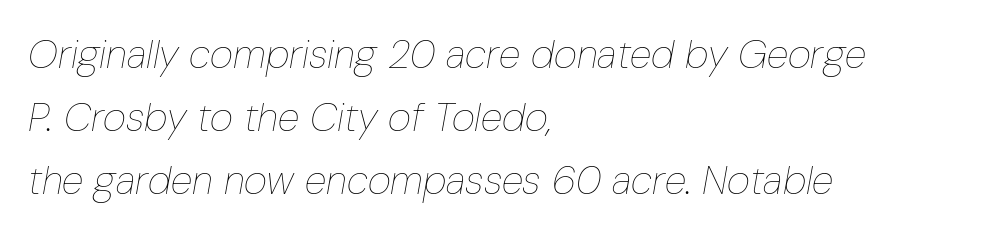
The image shows 40 px thin, condensed type, italic (leaning right); set left-aligned, normal line spacing (1.57x), normal letter spacing, not underlined; low stroke contrast and a medium x-height.
